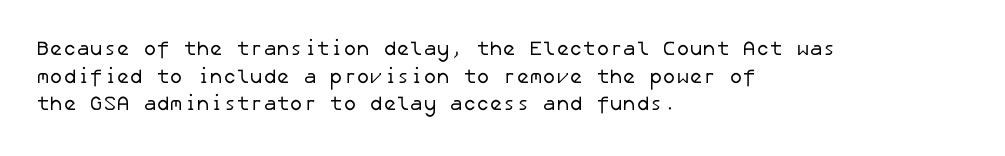
Q: Is the text bold? A: No.
Q: Is the text underlined? A: No.
Q: How is the paragraph aligned? A: Left-aligned.
Q: Is the spacing between letters normal or unusually wide? A: Normal.
Q: Is the spacing between lines tight, normal or loose? A: Normal.
